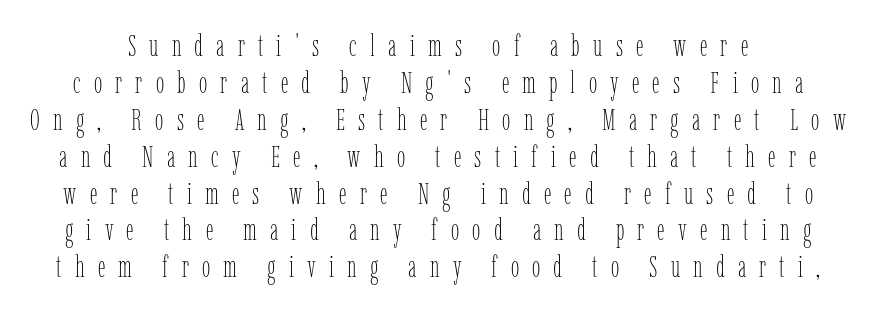
Q: Is the text bold? A: No.
Q: Is the text italic (slanted)? A: No, it is upright.
Q: Is the text underlined? A: No.
Q: Is the spacing between letters normal or unusually wide? A: Unusually wide.
Q: Width (condensed, normal, or wide)? A: Condensed.
Q: Stroke contrast? A: Low.
Q: x-height? A: Medium.
Q: Monospaced? A: No.
